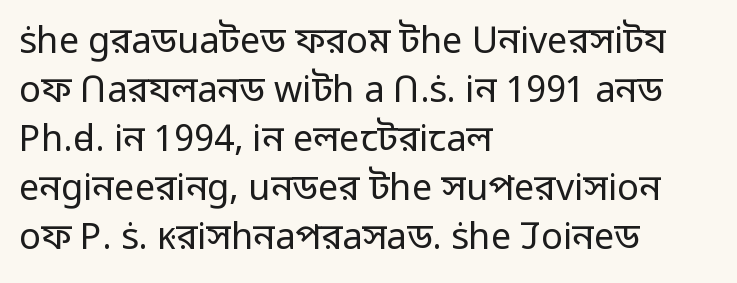
The image shows 36 px regular-weight sans-serif type, upright; set left-aligned, normal line spacing (1.36x), normal letter spacing, not underlined; low stroke contrast and a medium x-height.
